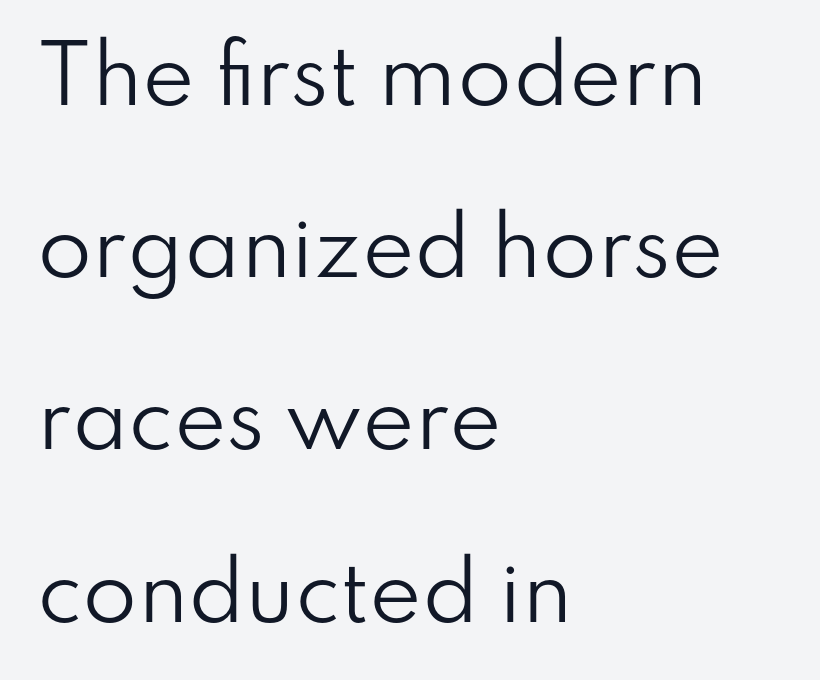
The image shows 79 px regular-weight sans-serif type, upright; set left-aligned, loose line spacing (2.18x), normal letter spacing, not underlined; low stroke contrast and a small x-height.
